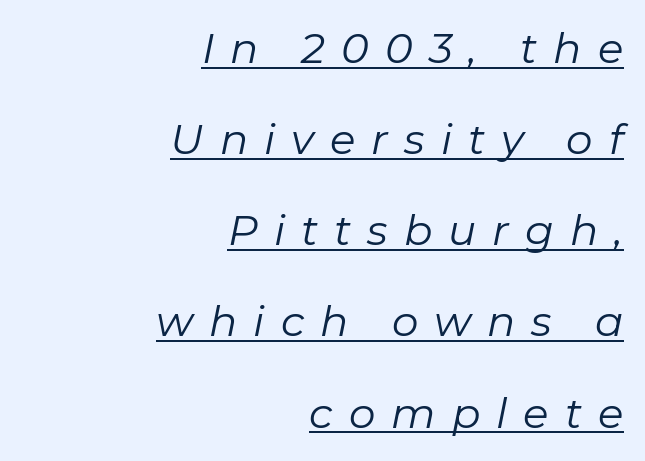
{"italic": "yes", "lean": "right", "slant_degrees": 11, "bold": "no", "weight": "regular", "width": "normal", "stroke_contrast": "low", "x_height": "medium", "monospaced": "no", "underline": "yes", "align": "right", "line_spacing": "loose", "line_spacing_ratio": 2.17, "letter_spacing": "wide", "letter_spacing_em": 0.38, "glyph_px": 42}
